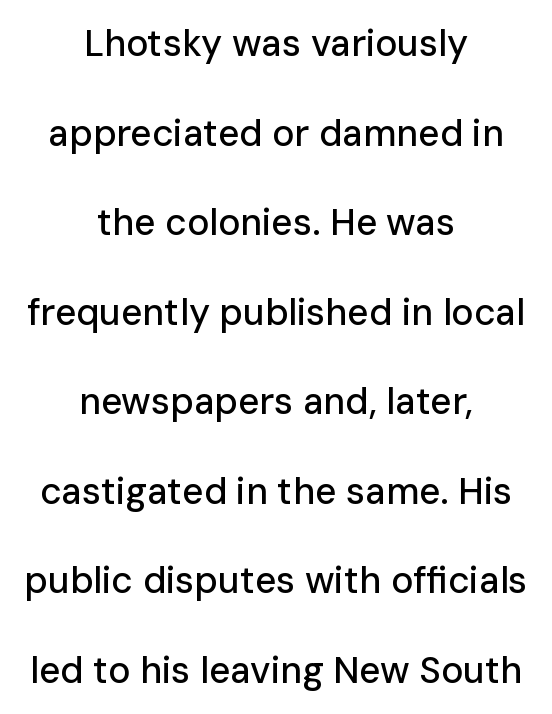
Q: Is the text italic (slanted)? A: No, it is upright.
Q: Is the typeface a serif or a sans-serif typeface? A: Sans-serif.
Q: Is the text underlined? A: No.
Q: How is the paragraph aligned? A: Centered.
Q: Is the spacing between letters normal or unusually wide? A: Normal.
Q: Is the spacing between lines tight, normal or loose? A: Loose.
Q: Width (condensed, normal, or wide)? A: Normal.
Q: Stroke contrast? A: Low.
Q: x-height? A: Medium.
Q: Monospaced? A: No.
